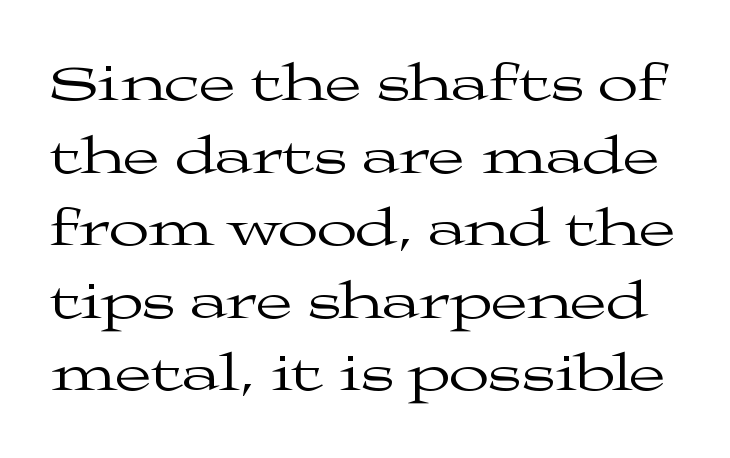
{"serif": "yes", "italic": "no", "bold": "no", "weight": "regular", "width": "wide", "stroke_contrast": "medium", "x_height": "medium", "monospaced": "no", "underline": "no", "line_spacing": "normal", "line_spacing_ratio": 1.37, "letter_spacing": "normal", "letter_spacing_em": 0.0, "glyph_px": 53}
